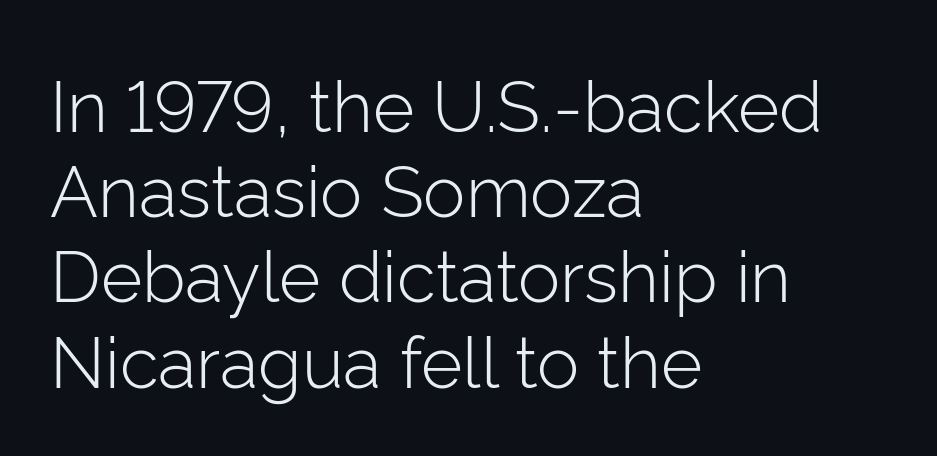
The lettering holds an erect, upright posture throughout. Lines of text with bare space underneath. The font family rendered here belongs to the sans-serif group. This sample is left-justified, so line endings fall wherever the words run out. The passage shown is typed in a proportional face where columns would drift.
